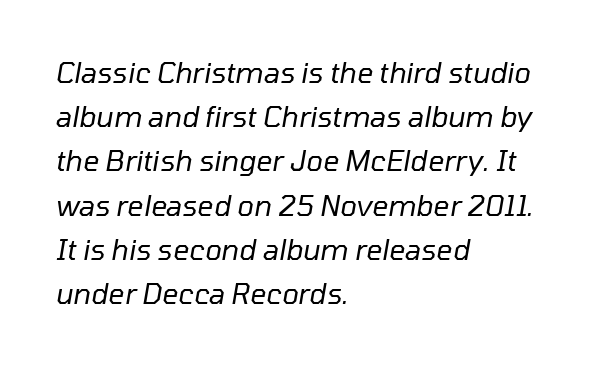
The image shows 28 px regular-weight type, italic (leaning right); set left-aligned, normal line spacing (1.58x), normal letter spacing, not underlined; low stroke contrast and a medium x-height.
